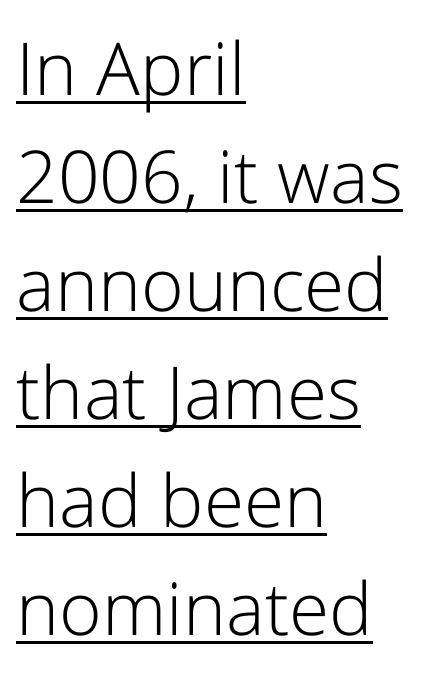
Q: Is the text bold? A: No.
Q: Is the text italic (slanted)? A: No, it is upright.
Q: Is the typeface a serif or a sans-serif typeface? A: Sans-serif.
Q: Is the text underlined? A: Yes.
Q: How is the paragraph aligned? A: Left-aligned.
Q: Is the spacing between letters normal or unusually wide? A: Normal.
Q: Is the spacing between lines tight, normal or loose? A: Normal.
Q: Width (condensed, normal, or wide)? A: Normal.
Q: Stroke contrast? A: Low.
Q: x-height? A: Medium.
Q: Monospaced? A: No.
